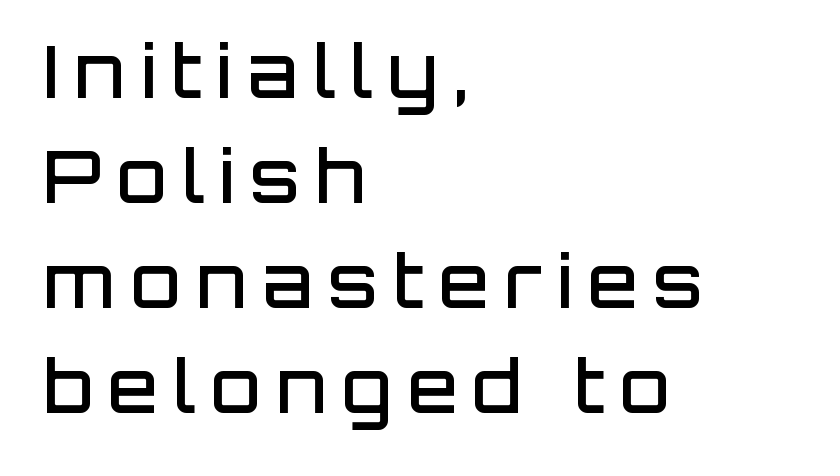
Moderately thickened strokes mark this as semibold type. Does the type have serifs? No, each stem ends abruptly. The designer left line spacing at the default. Nobody drew a line under any word here.
